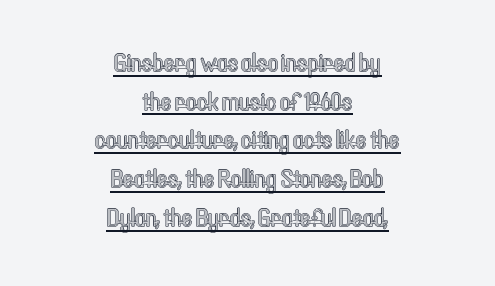
{"italic": "no", "underline": "yes", "align": "center", "line_spacing": "normal", "line_spacing_ratio": 1.49, "letter_spacing": "normal", "letter_spacing_em": 0.0, "glyph_px": 26}
